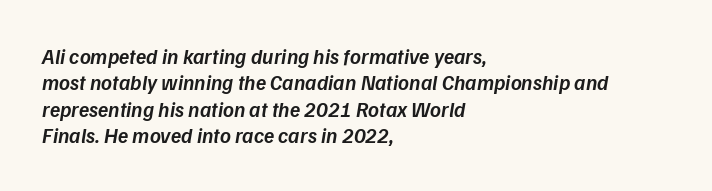
{"italic": "yes", "lean": "right", "slant_degrees": 9, "bold": "semi", "underline": "no", "align": "left", "line_spacing": "normal", "line_spacing_ratio": 1.26, "letter_spacing": "normal", "letter_spacing_em": 0.0, "glyph_px": 21}
